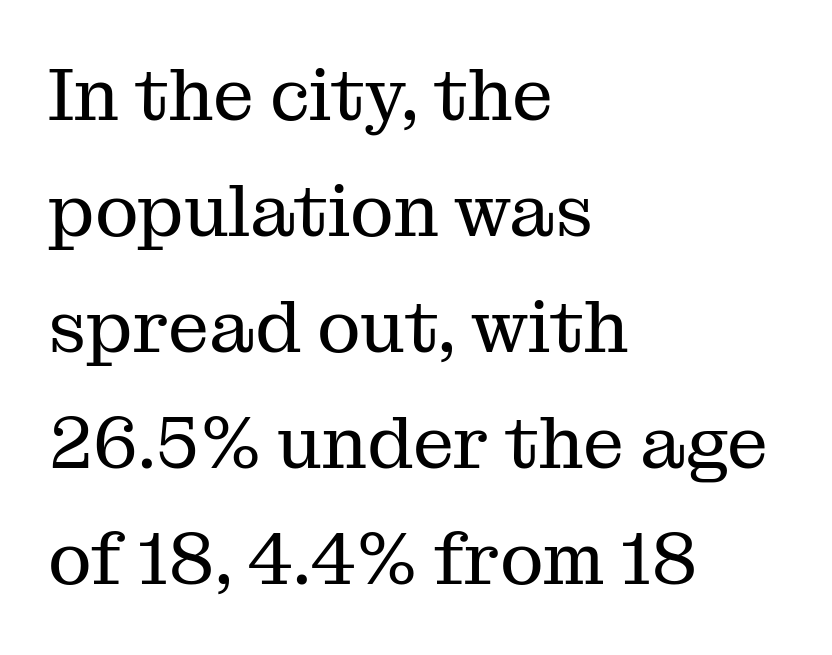
{"serif": "yes", "italic": "no", "bold": "no", "weight": "regular", "width": "normal", "stroke_contrast": "medium", "x_height": "medium", "monospaced": "no", "underline": "no", "align": "left", "line_spacing": "normal", "line_spacing_ratio": 1.59, "letter_spacing": "normal", "letter_spacing_em": 0.0, "glyph_px": 73}
